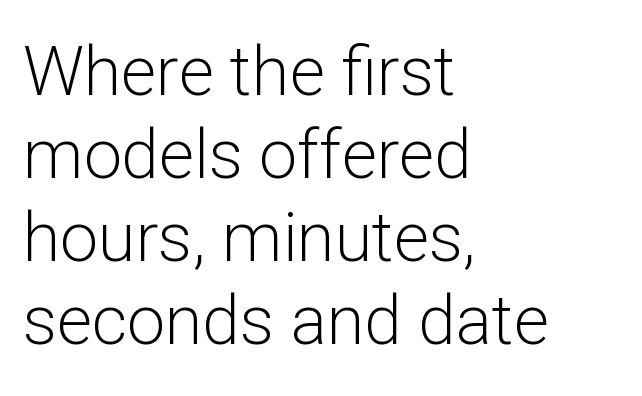
Q: Is the text bold? A: No.
Q: Is the text italic (slanted)? A: No, it is upright.
Q: Is the typeface a serif or a sans-serif typeface? A: Sans-serif.
Q: Is the text underlined? A: No.
Q: How is the paragraph aligned? A: Left-aligned.
Q: Is the spacing between letters normal or unusually wide? A: Normal.
Q: Width (condensed, normal, or wide)? A: Normal.
Q: Stroke contrast? A: Low.
Q: x-height? A: Medium.
Q: Monospaced? A: No.
